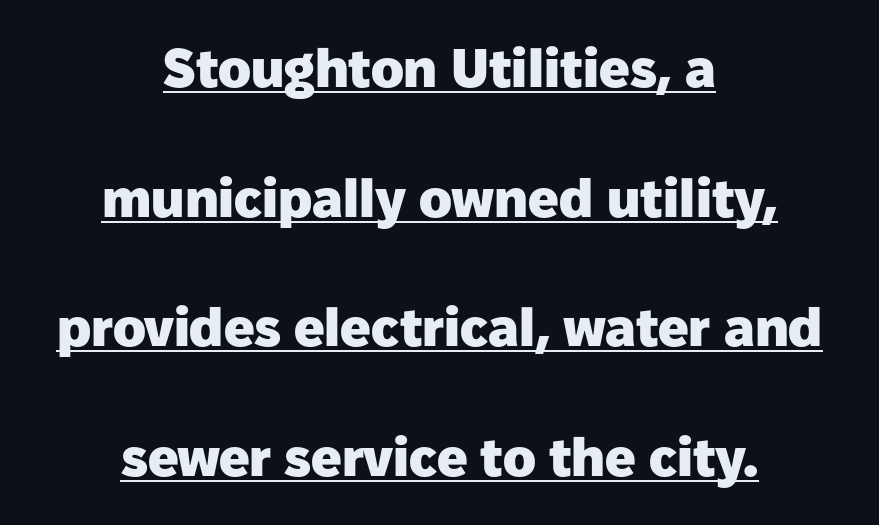
Q: Is the text bold? A: Yes.
Q: Is the text italic (slanted)? A: No, it is upright.
Q: Is the typeface a serif or a sans-serif typeface? A: Sans-serif.
Q: Is the text underlined? A: Yes.
Q: How is the paragraph aligned? A: Centered.
Q: Is the spacing between letters normal or unusually wide? A: Normal.
Q: Is the spacing between lines tight, normal or loose? A: Loose.
Q: Width (condensed, normal, or wide)? A: Normal.
Q: Stroke contrast? A: Low.
Q: x-height? A: Medium.
Q: Monospaced? A: No.
